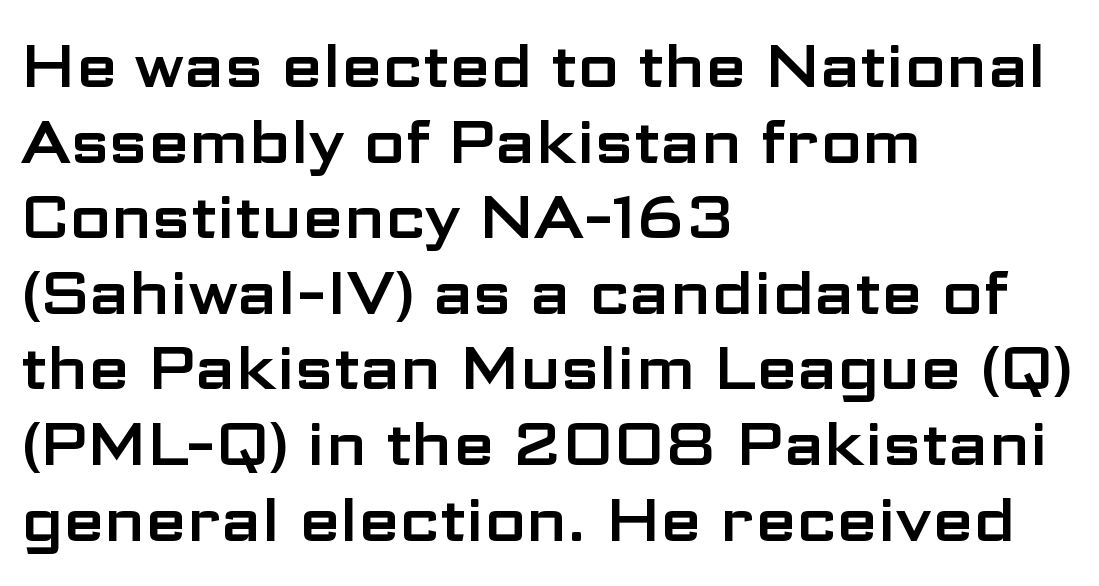
Typeset ragged right — the left edge is the straight one. A typesetter would call this zero additional tracking. Normally led — the rows are evenly, conventionally spaced. Stroke terminals: plain, sans-serif. These lines are rendered in a variable-pitch font. The glyphs are unaccompanied by any horizontal stroke below them.
